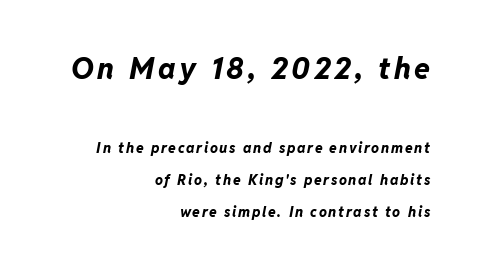
The image shows 29 px bold type, italic (leaning right); set right-aligned, loose line spacing (2.28x), not underlined; the first (top) block is 2.07x larger; low stroke contrast and a medium x-height.
